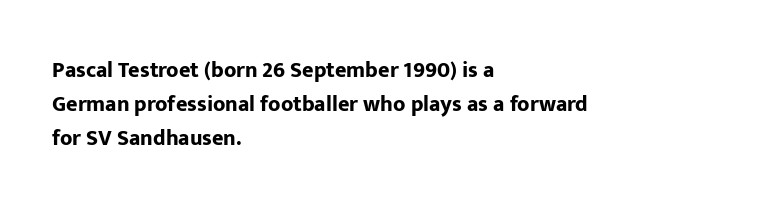
{"italic": "no", "bold": "yes", "underline": "no", "align": "left", "line_spacing": "normal", "line_spacing_ratio": 1.55, "letter_spacing": "normal", "letter_spacing_em": 0.0, "glyph_px": 22}
